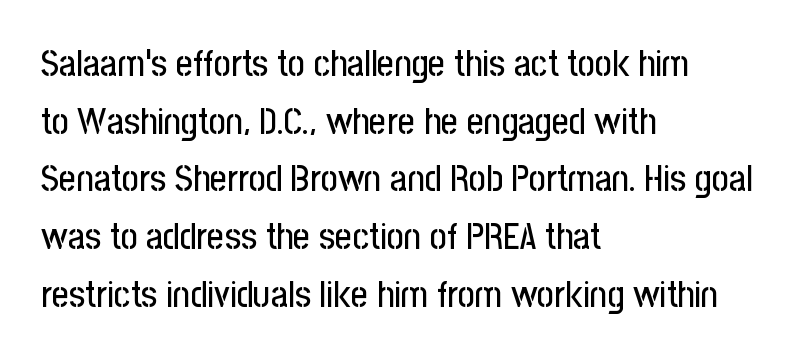
Is the letter spacing exaggerated? No — it looks like the ordinary default. Quick note: interline space is typical. Style check: upright. Horizontal alignment here is leftward, the default for most running prose. This is sans-serif lettering, the kind often seen on screens and signage. Looks like regular typesetting: each glyph gets only the width it needs.
